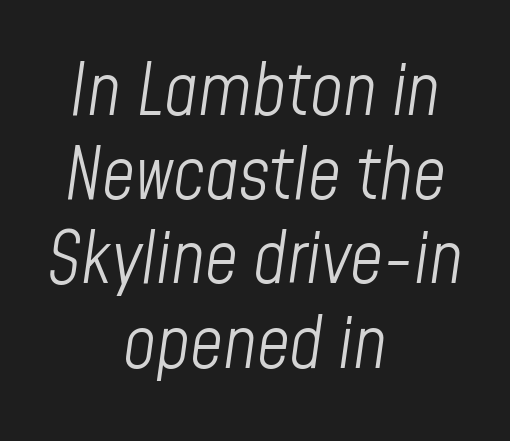
Q: Is the text bold? A: No.
Q: Is the text italic (slanted)? A: Yes, it leans right by about 8 degrees.
Q: Is the text underlined? A: No.
Q: How is the paragraph aligned? A: Centered.
Q: Is the spacing between letters normal or unusually wide? A: Normal.
Q: Width (condensed, normal, or wide)? A: Condensed.
Q: Stroke contrast? A: Low.
Q: x-height? A: Medium.
Q: Monospaced? A: No.
